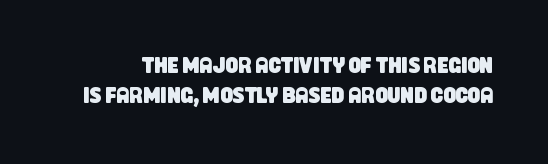
Q: Is the text underlined? A: No.
Q: Is the spacing between letters normal or unusually wide? A: Normal.
Q: Is the spacing between lines tight, normal or loose? A: Normal.
